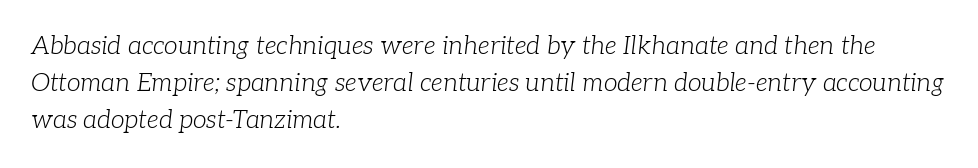
{"italic": "yes", "lean": "right", "slant_degrees": 7, "bold": "no", "underline": "no", "align": "left", "line_spacing": "normal", "line_spacing_ratio": 1.49, "letter_spacing": "normal", "letter_spacing_em": 0.0, "glyph_px": 25}
